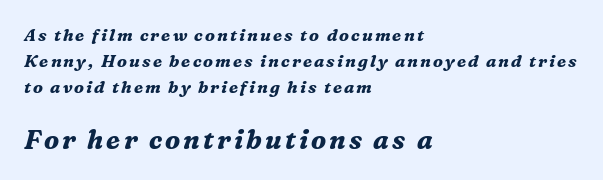
The space beneath each line is pristine and unruled. Leading: standard. Left-aligned paragraph, ragged on the right. Caption: bold face, heavy strokes.
